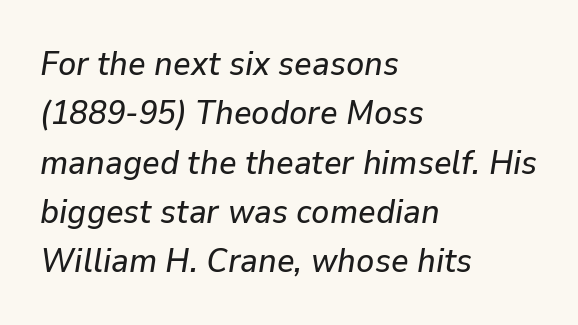
These lines are rendered in a variable-pitch font. Quick note: interline space is typical. Does the copy run flush right? No — it runs flush left. A typesetter would call this zero additional tracking. The glyphs are unaccompanied by any horizontal stroke below them.
